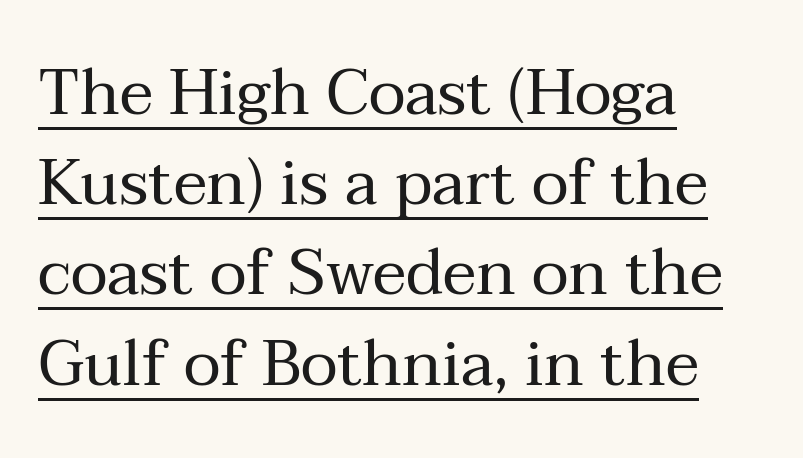
{"serif": "yes", "italic": "no", "bold": "no", "weight": "regular", "width": "normal", "stroke_contrast": "medium", "x_height": "medium", "monospaced": "no", "underline": "yes", "align": "left", "line_spacing": "normal", "line_spacing_ratio": 1.41, "letter_spacing": "normal", "letter_spacing_em": 0.0, "glyph_px": 64}
